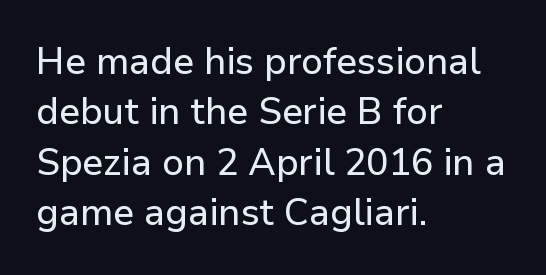
Q: Is the text italic (slanted)? A: No, it is upright.
Q: Is the typeface a serif or a sans-serif typeface? A: Sans-serif.
Q: Is the text underlined? A: No.
Q: How is the paragraph aligned? A: Left-aligned.
Q: Is the spacing between letters normal or unusually wide? A: Normal.
Q: Is the spacing between lines tight, normal or loose? A: Normal.
Q: Width (condensed, normal, or wide)? A: Normal.
Q: Stroke contrast? A: Low.
Q: x-height? A: Medium.
Q: Monospaced? A: No.
